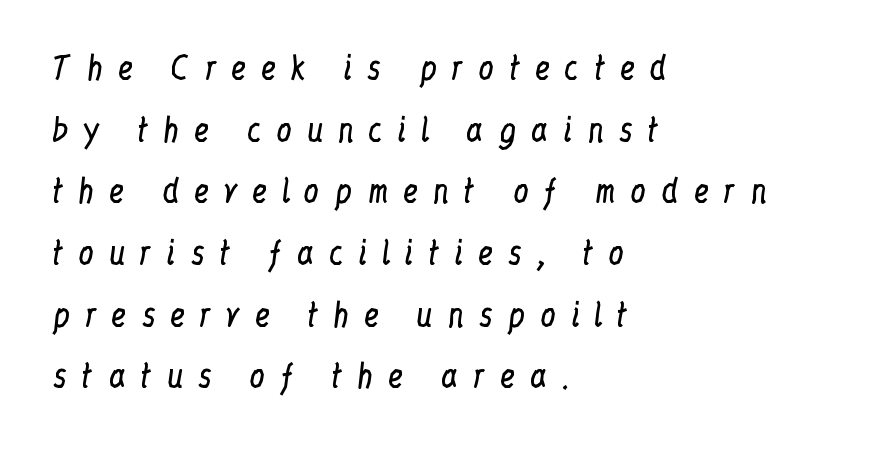
Q: Is the text bold? A: No.
Q: Is the text italic (slanted)? A: Yes.
Q: Is the typeface a serif or a sans-serif typeface? A: Serif.
Q: Is the text underlined? A: No.
Q: How is the paragraph aligned? A: Left-aligned.
Q: Is the spacing between letters normal or unusually wide? A: Unusually wide.
Q: Is the spacing between lines tight, normal or loose? A: Loose.
Q: Width (condensed, normal, or wide)? A: Condensed.
Q: Stroke contrast? A: Low.
Q: x-height? A: Medium.
Q: Monospaced? A: No.
